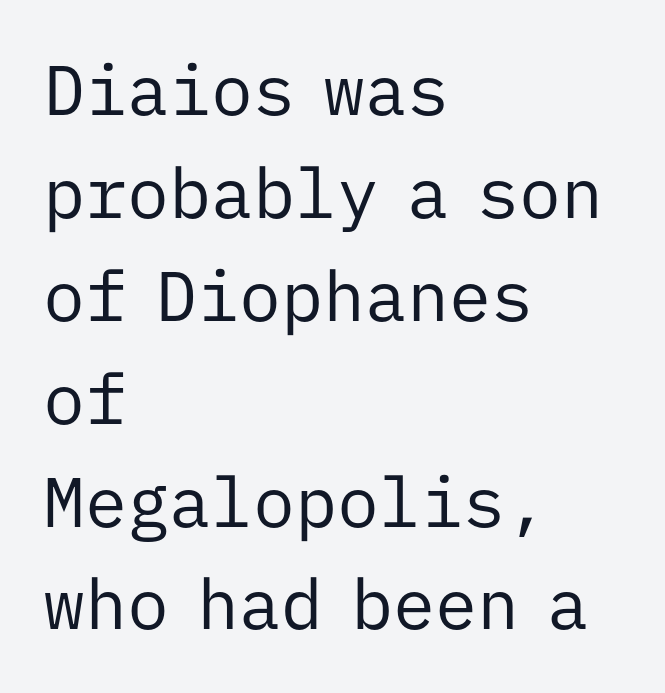
{"serif": "no", "italic": "no", "bold": "no", "weight": "regular", "width": "normal", "stroke_contrast": "low", "x_height": "medium", "monospaced": "yes", "underline": "no", "align": "left", "line_spacing": "normal", "line_spacing_ratio": 1.47, "letter_spacing": "normal", "letter_spacing_em": 0.0, "glyph_px": 70}
